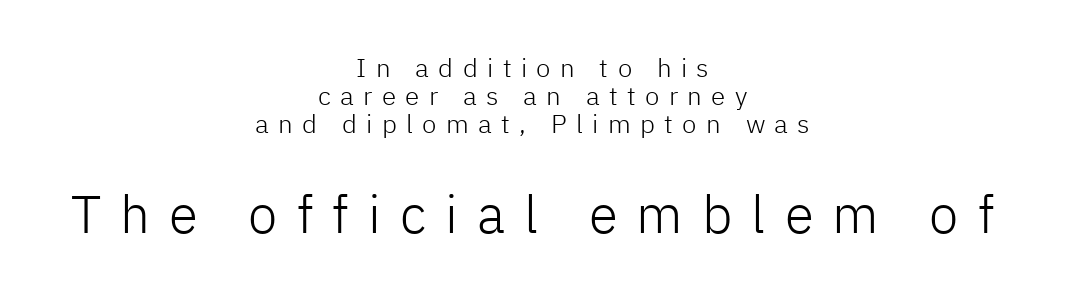
{"serif": "no", "italic": "no", "bold": "no", "weight": "light", "width": "normal", "stroke_contrast": "low", "x_height": "medium", "monospaced": "no", "underline": "no", "align": "center", "line_spacing": "tight", "line_spacing_ratio": 1.08, "letter_spacing": "wide", "letter_spacing_em": 0.36, "larger_block": "second", "size_ratio": 2.04, "glyph_px": 53}
